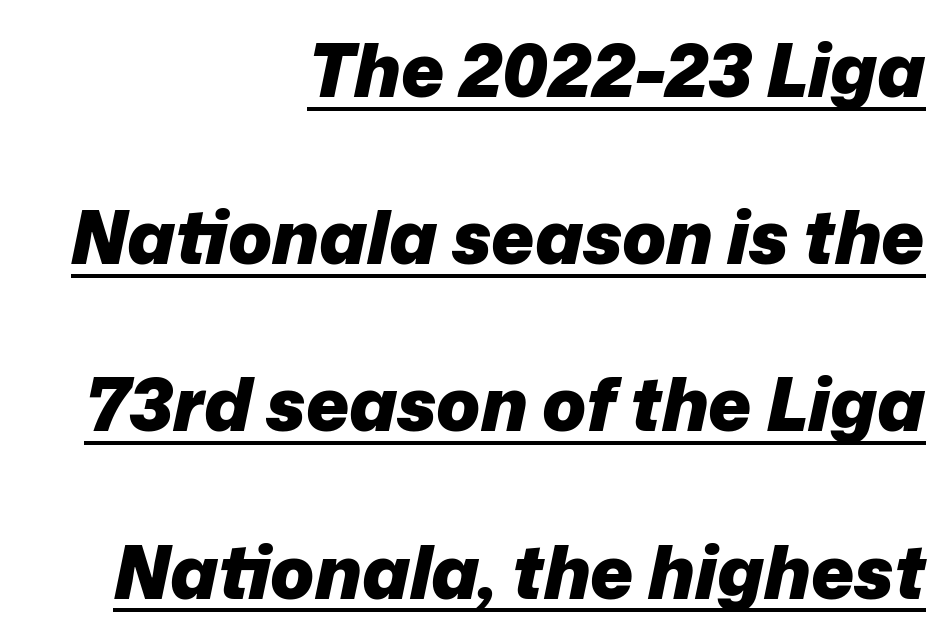
Q: Is the text bold? A: Yes.
Q: Is the text italic (slanted)? A: Yes, it leans right by about 12 degrees.
Q: Is the text underlined? A: Yes.
Q: How is the paragraph aligned? A: Right-aligned.
Q: Is the spacing between letters normal or unusually wide? A: Normal.
Q: Is the spacing between lines tight, normal or loose? A: Loose.
Q: Width (condensed, normal, or wide)? A: Normal.
Q: Stroke contrast? A: Low.
Q: x-height? A: Medium.
Q: Monospaced? A: No.
